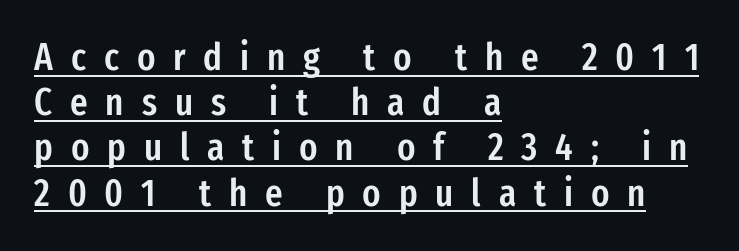
{"serif": "no", "italic": "no", "bold": "semi", "weight": "semibold", "width": "condensed", "stroke_contrast": "low", "x_height": "medium", "monospaced": "no", "underline": "yes", "align": "left", "line_spacing_ratio": 1.19, "letter_spacing": "wide", "letter_spacing_em": 0.47, "glyph_px": 38}
